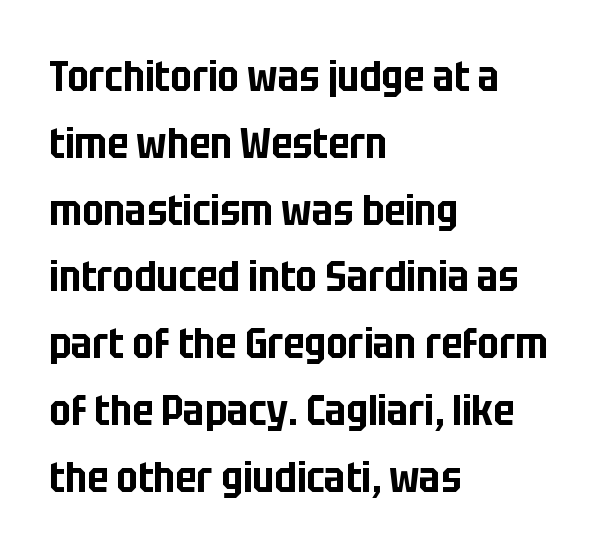
The image shows 42 px condensed sans-serif type, upright; set left-aligned, normal line spacing (1.59x), normal letter spacing, not underlined; low stroke contrast and a large x-height.
